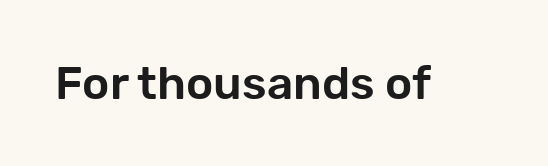
{"serif": "no", "italic": "no", "width": "normal", "stroke_contrast": "low", "x_height": "medium", "monospaced": "no", "underline": "no", "letter_spacing": "normal", "letter_spacing_em": 0.0, "glyph_px": 46}
